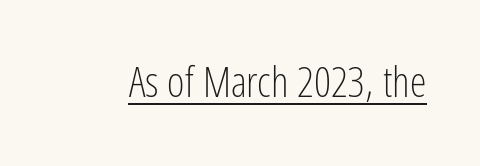
{"serif": "no", "italic": "no", "bold": "no", "weight": "light", "width": "condensed", "stroke_contrast": "low", "x_height": "medium", "monospaced": "no", "underline": "yes", "letter_spacing": "normal", "letter_spacing_em": 0.0, "glyph_px": 42}
